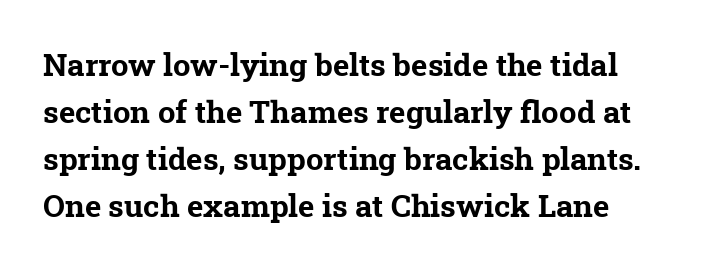
The image shows 31 px bold serif type; set normal line spacing (1.52x), normal letter spacing, not underlined; low stroke contrast and a medium x-height.
